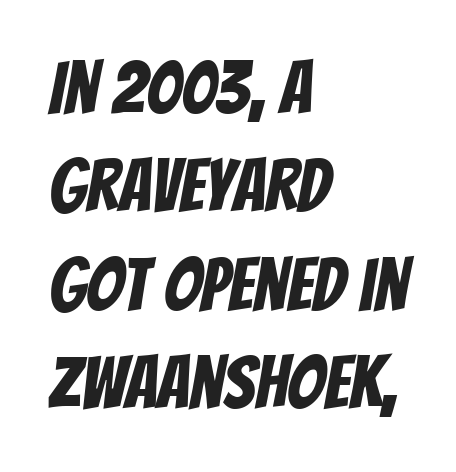
The image shows 74 px condensed sans-serif type; set left-aligned, normal line spacing (1.33x), normal letter spacing, not underlined; low stroke contrast and a large x-height.
